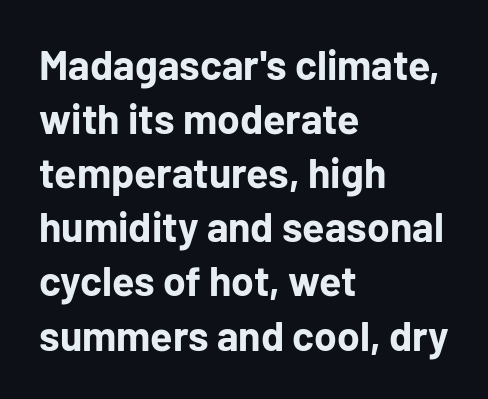
No extra tracking has been applied to these lines. All the whitespace from short lines collects on the right. Here the designer chose a conventional face with non-uniform glyph widths. The passage shown is not underscored anywhere. These words are printed bold, with thick strokes throughout. Interline gaps are of average width in this sample.
